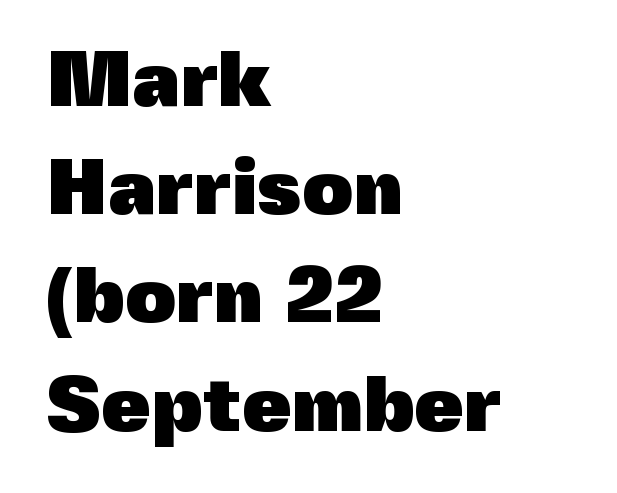
The image shows 79 px heavy sans-serif type, upright; set left-aligned, normal line spacing (1.37x), normal letter spacing, not underlined; a medium x-height.
